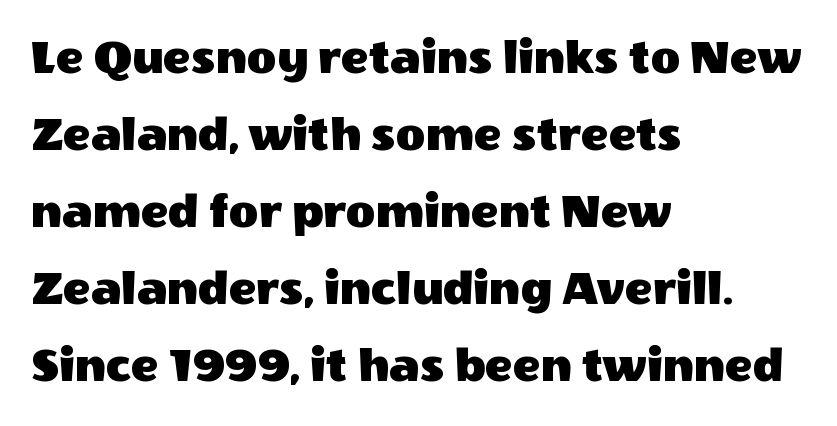
{"serif": "no", "italic": "no", "width": "normal", "x_height": "large", "monospaced": "no", "underline": "no", "align": "left", "line_spacing": "normal", "line_spacing_ratio": 1.51, "letter_spacing": "normal", "letter_spacing_em": 0.0, "glyph_px": 51}
